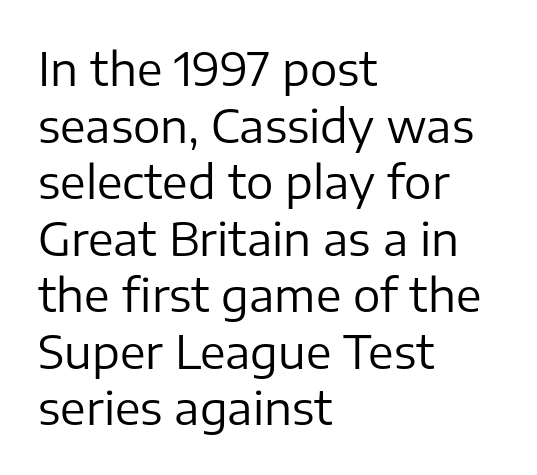
{"serif": "no", "italic": "no", "bold": "no", "weight": "regular", "width": "normal", "stroke_contrast": "low", "x_height": "medium", "monospaced": "no", "underline": "no", "align": "left", "line_spacing_ratio": 1.23, "letter_spacing": "normal", "letter_spacing_em": 0.0, "glyph_px": 46}
